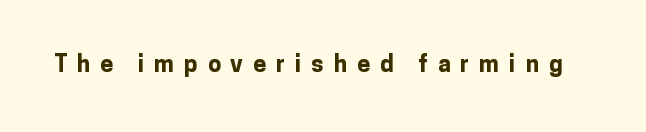
{"italic": "no", "bold": "yes", "underline": "no", "letter_spacing": "wide", "letter_spacing_em": 0.44, "glyph_px": 23}
